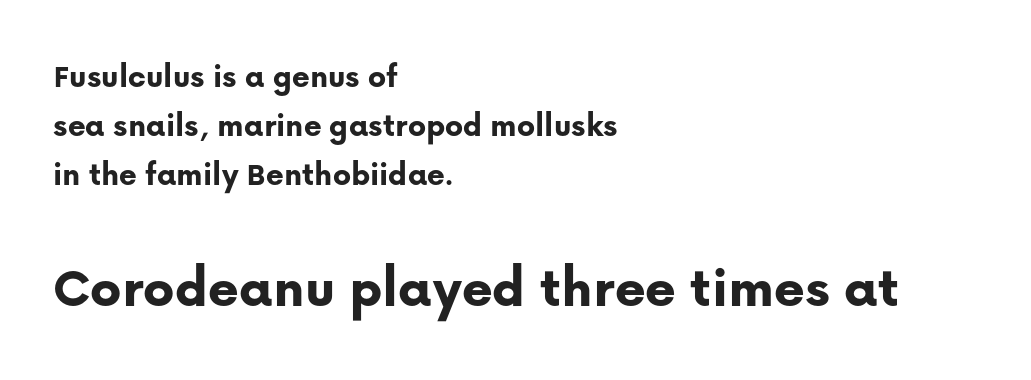
The letters sit at their default tracking, neither squeezed nor spread. These lines were composed using upright roman letters. A full-strength bold gives these letters their thick strokes. Whoever set this chose a conventional vertical rhythm.
